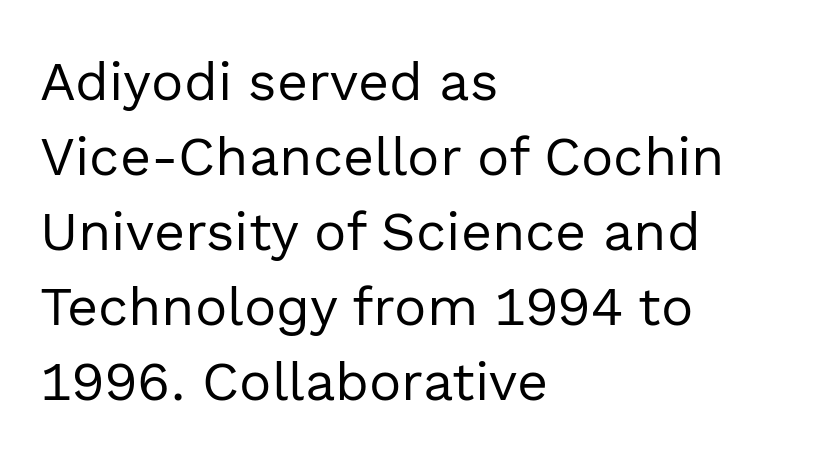
{"serif": "no", "italic": "no", "bold": "no", "weight": "regular", "width": "normal", "x_height": "medium", "monospaced": "no", "underline": "no", "align": "left", "line_spacing": "normal", "line_spacing_ratio": 1.39, "letter_spacing": "normal", "letter_spacing_em": 0.0, "glyph_px": 54}
